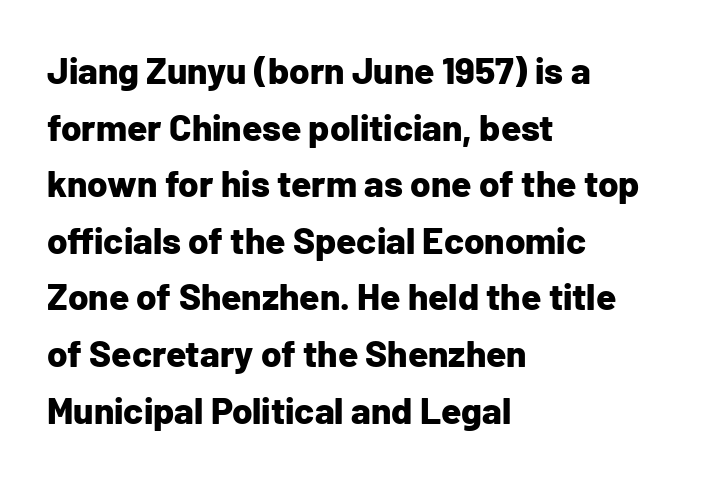
{"serif": "no", "italic": "no", "bold": "yes", "weight": "bold", "width": "normal", "stroke_contrast": "low", "x_height": "medium", "monospaced": "no", "underline": "no", "align": "left", "line_spacing": "normal", "line_spacing_ratio": 1.53, "letter_spacing": "normal", "letter_spacing_em": 0.0, "glyph_px": 37}
